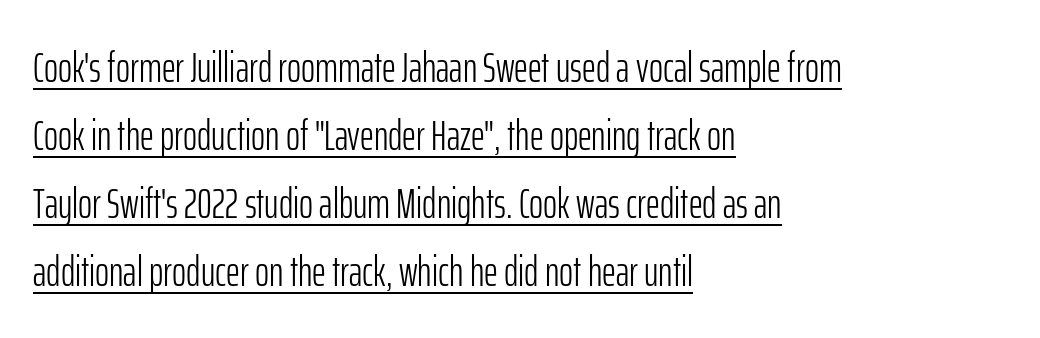
Q: Is the text bold? A: No.
Q: Is the text italic (slanted)? A: No, it is upright.
Q: Is the typeface a serif or a sans-serif typeface? A: Sans-serif.
Q: Is the text underlined? A: Yes.
Q: How is the paragraph aligned? A: Left-aligned.
Q: Is the spacing between letters normal or unusually wide? A: Normal.
Q: Is the spacing between lines tight, normal or loose? A: Normal.
Q: Width (condensed, normal, or wide)? A: Condensed.
Q: Stroke contrast? A: Low.
Q: x-height? A: Medium.
Q: Monospaced? A: No.
